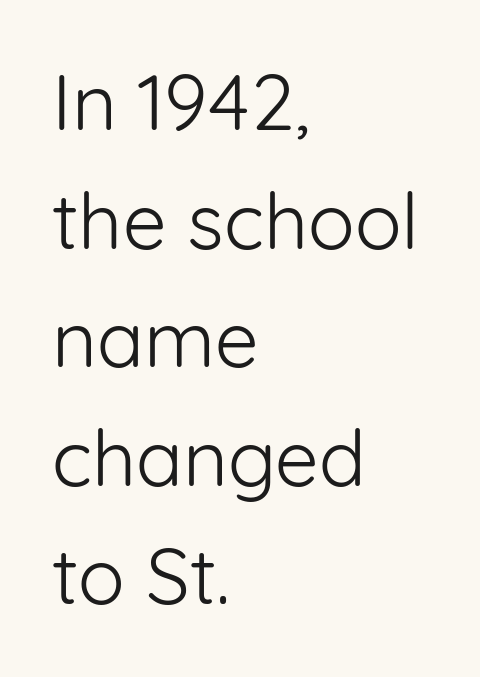
Plain, unruled lines of type. Is the letter spacing exaggerated? No — it looks like the ordinary default. Weight: in the light-to-regular range. Vertical spacing — default. Serif or sans? Sans — the stroke terminals are bare.
